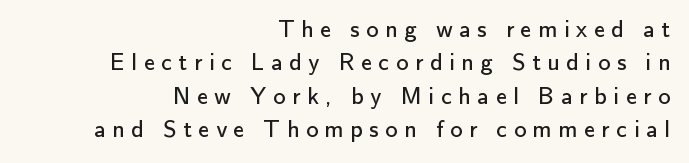
Q: Is the text bold? A: No.
Q: Is the text italic (slanted)? A: No, it is upright.
Q: Is the text underlined? A: No.
Q: How is the paragraph aligned? A: Right-aligned.
Q: Is the spacing between letters normal or unusually wide? A: Unusually wide.
Q: Is the spacing between lines tight, normal or loose? A: Normal.
